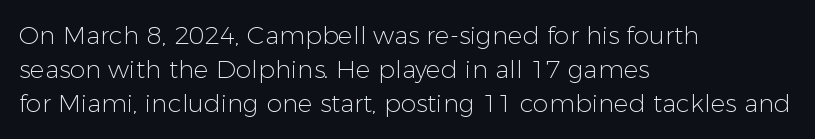
{"italic": "no", "bold": "no", "underline": "no", "align": "left", "line_spacing": "normal", "line_spacing_ratio": 1.37, "letter_spacing": "normal", "letter_spacing_em": 0.0, "glyph_px": 25}
